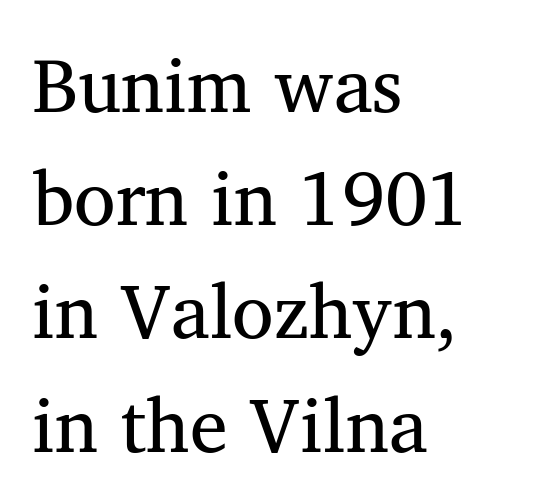
This rendering leaves character spacing at its baseline value. One glance says typical: line gaps are just what's usual. The designer went with a serif here, giving each stem small feet. Caption: face not bold, strokes unweighted.
